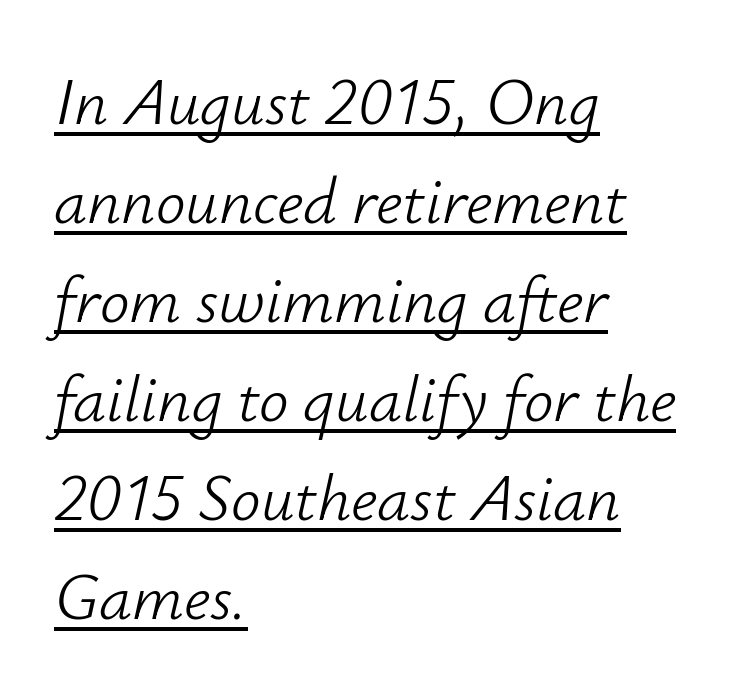
Line beginnings align vertically; line endings do not. The passage shown leans; its letterforms are oblique. Character widths vary here, with narrow letters taking less room than wide ones. Is the stroke heavy? The answer is a plain regular-or-lighter. Nobody touched the tracking dial on this one. The rendering uses a moderate line-height, typical for paragraphs.
